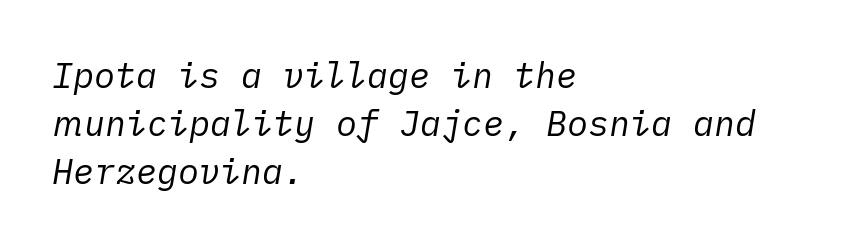
Regarding leading, the lines here are spaced in the standard way. Underlining? Definitely not there. Compared with ordinary roman type, these characters are visibly tilted. Where is the straight margin? On the left. No extra tracking has been applied to these lines. The strokes are not fattened; the text isn't bold.
